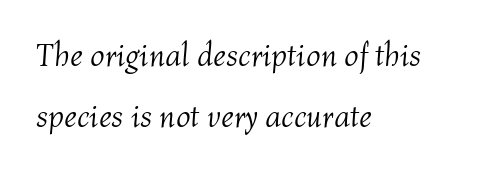
The image shows 32 px light type, italic (leaning right); set left-aligned, loose line spacing (1.92x), normal letter spacing, not underlined; medium stroke contrast and a medium x-height.
